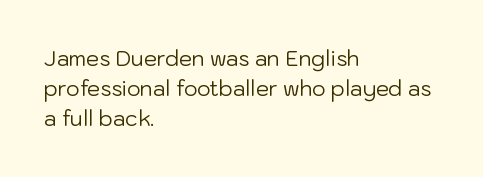
Regarding leading, the lines here are spaced in the standard way. Underline: absent. A classic flush-left, rag-right setting is used for this passage. Every character sits straight up, as roman type does.
